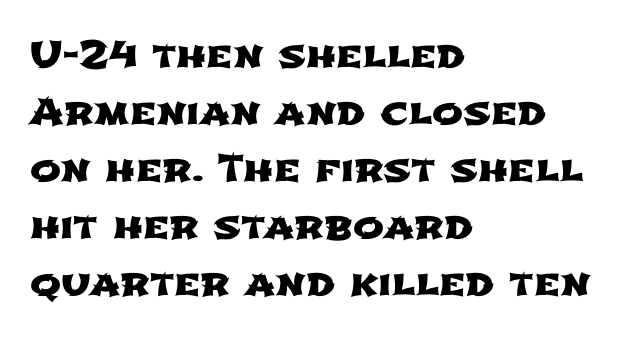
The image shows 37 px wide sans-serif type; set left-aligned, normal line spacing (1.54x), normal letter spacing, not underlined; low stroke contrast and a medium x-height.
